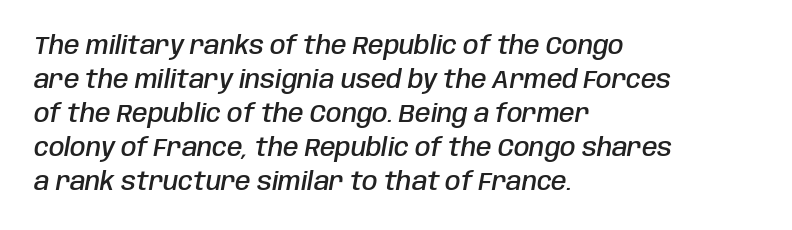
Q: Is the text bold? A: Semi-bold.
Q: Is the text italic (slanted)? A: Yes, it leans right by about 10 degrees.
Q: Is the text underlined? A: No.
Q: How is the paragraph aligned? A: Left-aligned.
Q: Is the spacing between letters normal or unusually wide? A: Normal.
Q: Is the spacing between lines tight, normal or loose? A: Normal.
